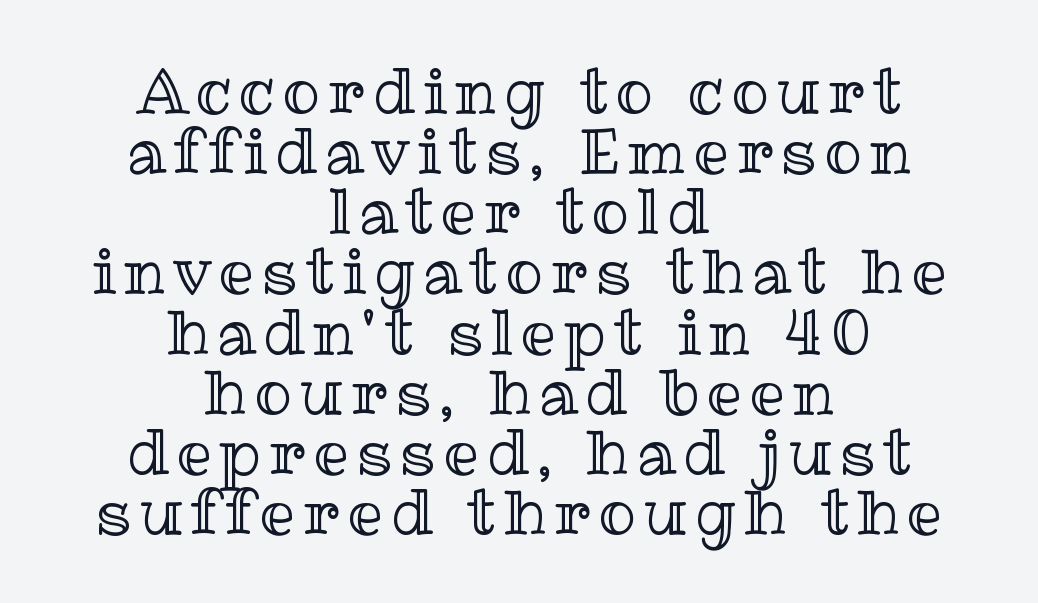
{"italic": "no", "width": "normal", "x_height": "medium", "monospaced": "no", "underline": "no", "align": "center", "line_spacing": "tight", "line_spacing_ratio": 0.97, "glyph_px": 62}
